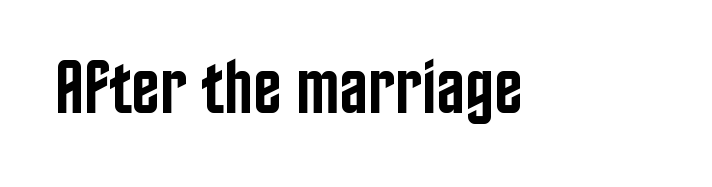
{"serif": "no", "italic": "no", "bold": "semi", "weight": "semibold", "width": "condensed", "stroke_contrast": "low", "x_height": "large", "monospaced": "no", "underline": "no", "letter_spacing": "normal", "letter_spacing_em": 0.0, "glyph_px": 76}
